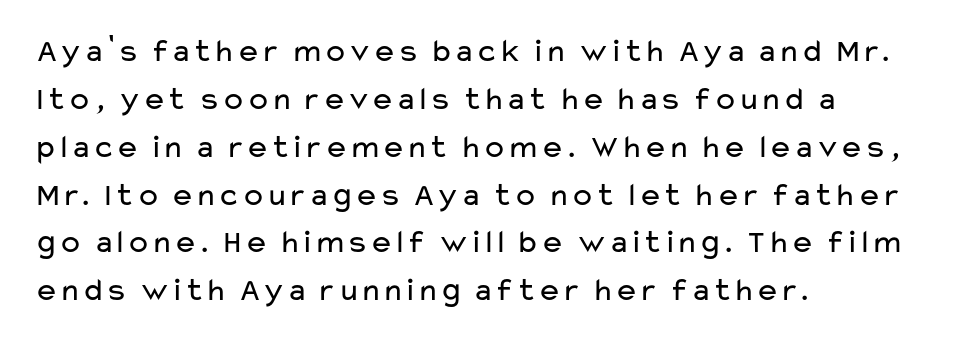
Q: Is the text bold? A: No.
Q: Is the text italic (slanted)? A: No, it is upright.
Q: Is the typeface a serif or a sans-serif typeface? A: Sans-serif.
Q: Is the text underlined? A: No.
Q: How is the paragraph aligned? A: Left-aligned.
Q: Is the spacing between letters normal or unusually wide? A: Normal.
Q: Is the spacing between lines tight, normal or loose? A: Normal.
Q: Width (condensed, normal, or wide)? A: Wide.
Q: Stroke contrast? A: Low.
Q: x-height? A: Medium.
Q: Monospaced? A: No.
